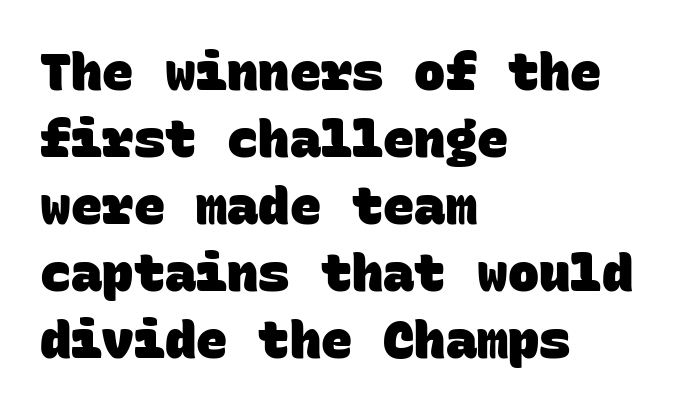
Q: Is the text bold? A: Yes.
Q: Is the typeface a serif or a sans-serif typeface? A: Sans-serif.
Q: Is the text underlined? A: No.
Q: How is the paragraph aligned? A: Left-aligned.
Q: Is the spacing between letters normal or unusually wide? A: Normal.
Q: Is the spacing between lines tight, normal or loose? A: Normal.
Q: Width (condensed, normal, or wide)? A: Normal.
Q: Stroke contrast? A: Low.
Q: x-height? A: Large.
Q: Monospaced? A: Yes.
